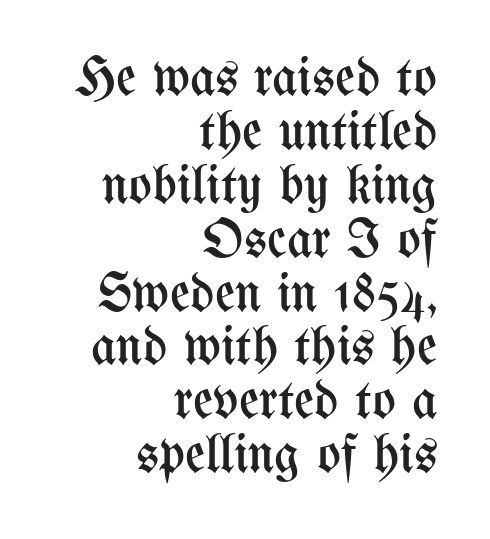
The image shows 55 px regular-weight, condensed type, upright; set right-aligned, tight line spacing (0.98x), normal letter spacing, not underlined; medium stroke contrast and a medium x-height.
